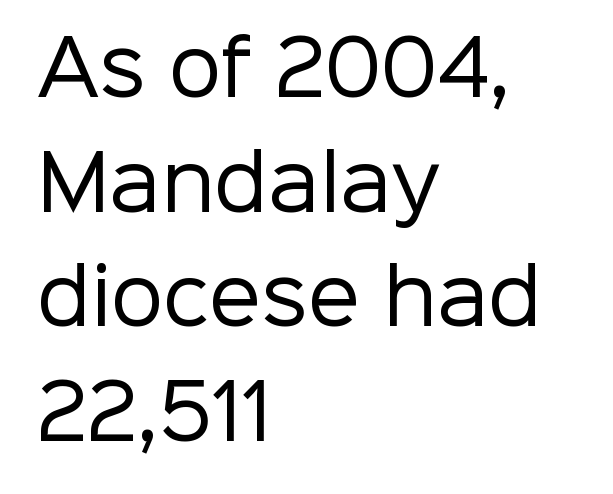
{"serif": "no", "italic": "no", "bold": "no", "weight": "regular", "width": "normal", "stroke_contrast": "low", "x_height": "medium", "monospaced": "no", "underline": "no", "align": "left", "line_spacing": "normal", "line_spacing_ratio": 1.55, "letter_spacing": "normal", "letter_spacing_em": 0.0, "glyph_px": 74}
